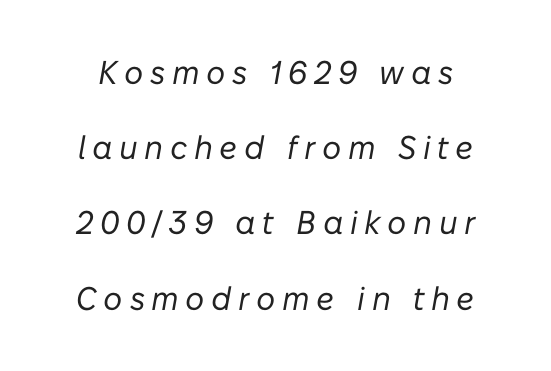
Q: Is the text bold? A: No.
Q: Is the text italic (slanted)? A: Yes, it leans right by about 10 degrees.
Q: Is the text underlined? A: No.
Q: Is the spacing between letters normal or unusually wide? A: Unusually wide.
Q: Is the spacing between lines tight, normal or loose? A: Loose.
Q: Width (condensed, normal, or wide)? A: Normal.
Q: Stroke contrast? A: Low.
Q: x-height? A: Medium.
Q: Monospaced? A: No.
